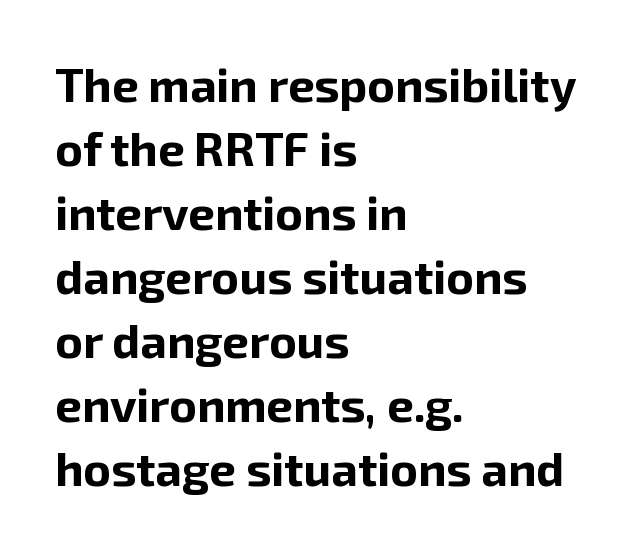
{"serif": "no", "italic": "no", "bold": "yes", "weight": "bold", "width": "normal", "stroke_contrast": "low", "x_height": "medium", "monospaced": "no", "underline": "no", "align": "left", "line_spacing": "normal", "line_spacing_ratio": 1.36, "letter_spacing": "normal", "letter_spacing_em": 0.0, "glyph_px": 47}
